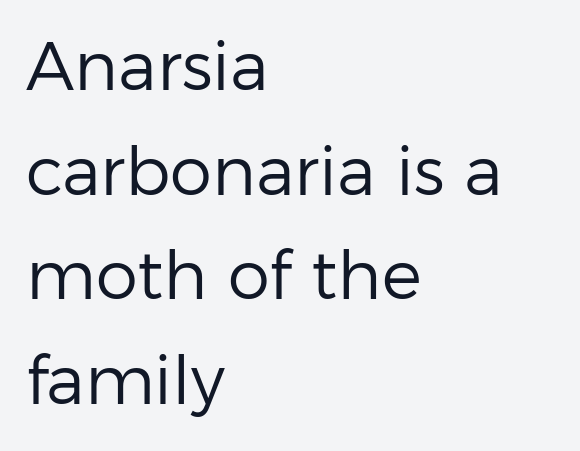
The glyphs are unaccompanied by any horizontal stroke below them. A student would call this left alignment; a typographer would say flush left, rag right. A typesetter would call this leading conventional body-copy spacing. Nothing sits at the stroke ends, so this counts as sans-serif. The type is set solid horizontally, with unmodified tracking.
